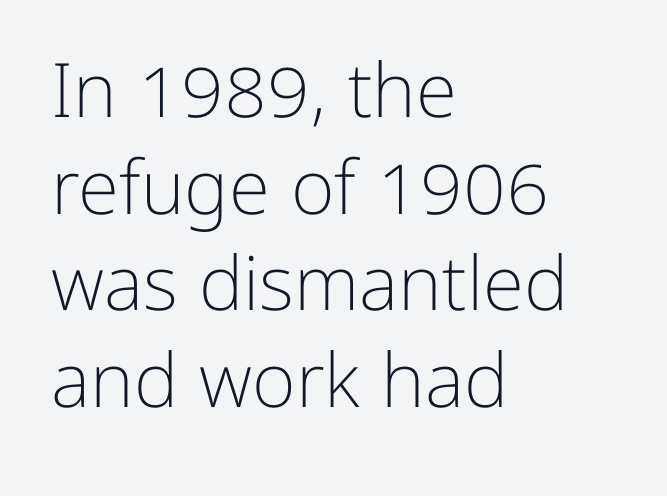
The image shows 75 px light sans-serif type, upright; set left-aligned, normal line spacing (1.29x), normal letter spacing, not underlined; low stroke contrast and a medium x-height.
